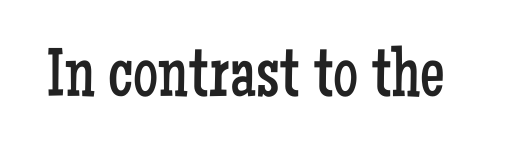
{"serif": "yes", "italic": "no", "bold": "no", "weight": "regular", "width": "condensed", "stroke_contrast": "low", "x_height": "medium", "monospaced": "no", "underline": "no", "letter_spacing": "normal", "letter_spacing_em": 0.0, "glyph_px": 70}
